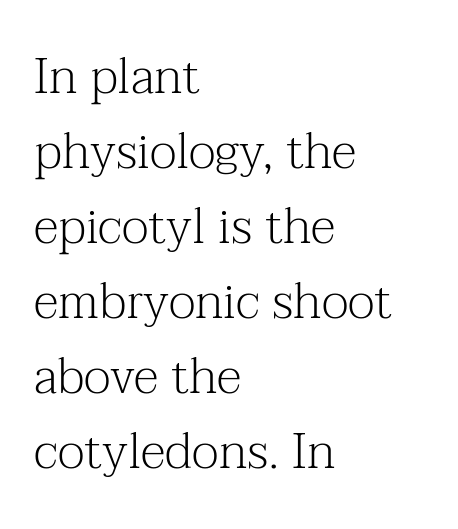
The image shows 50 px light serif type, upright; set left-aligned, normal line spacing (1.5x), normal letter spacing, not underlined; medium stroke contrast and a medium x-height.
